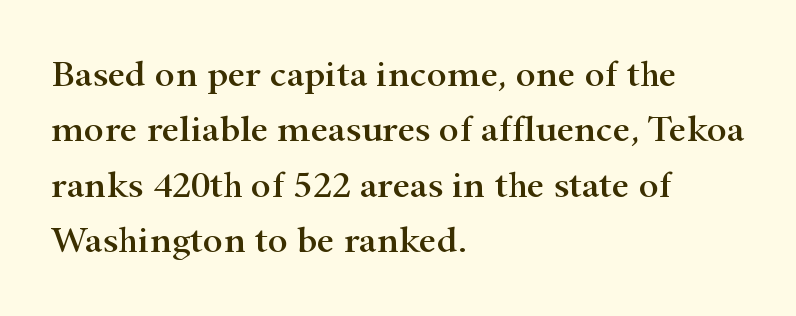
The image shows 38 px wide serif type, upright; set left-aligned, normal line spacing (1.46x), normal letter spacing, not underlined; high stroke contrast and a small x-height.
